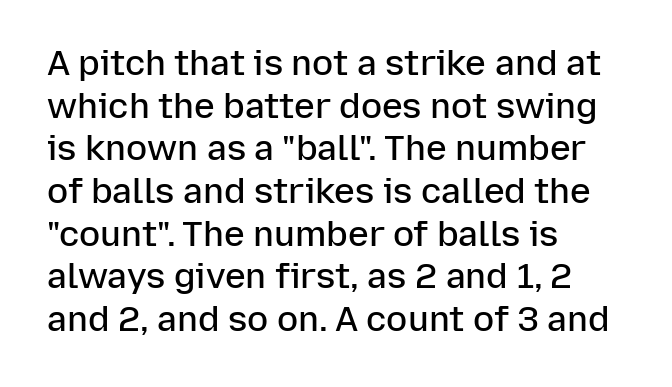
{"serif": "no", "italic": "no", "bold": "semi", "weight": "semibold", "width": "normal", "stroke_contrast": "low", "x_height": "medium", "monospaced": "no", "underline": "no", "align": "left", "line_spacing_ratio": 1.22, "letter_spacing": "normal", "letter_spacing_em": 0.0, "glyph_px": 35}
